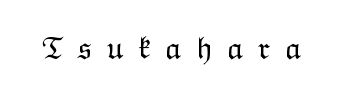
The image shows 32 px light type, upright; set unusually wide letter spacing (+0.46 em), not underlined; low stroke contrast and a medium x-height.
